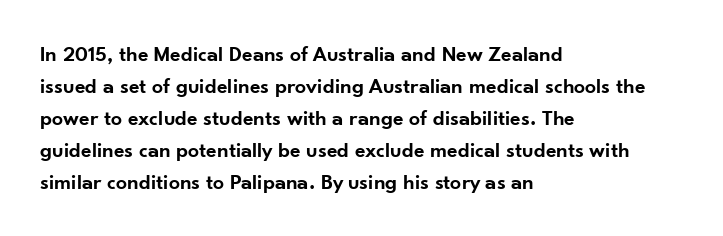
Q: Is the text bold? A: Semi-bold.
Q: Is the text italic (slanted)? A: No, it is upright.
Q: Is the text underlined? A: No.
Q: How is the paragraph aligned? A: Left-aligned.
Q: Is the spacing between letters normal or unusually wide? A: Normal.
Q: Is the spacing between lines tight, normal or loose? A: Normal.
